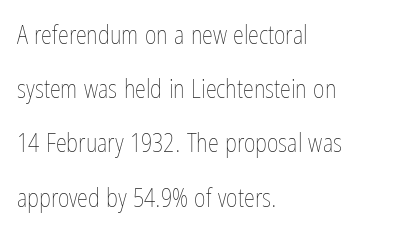
Typeset ragged right — the left edge is the straight one. This block would shrink considerably if given ordinary leading; it's expanded now. A bare baseline throughout the passage. The font sits on the lighter half of the weight spectrum, regular included. Posture: straight, roman, zero tilt. The letterforms sit shoulder to shoulder at normal distance.
